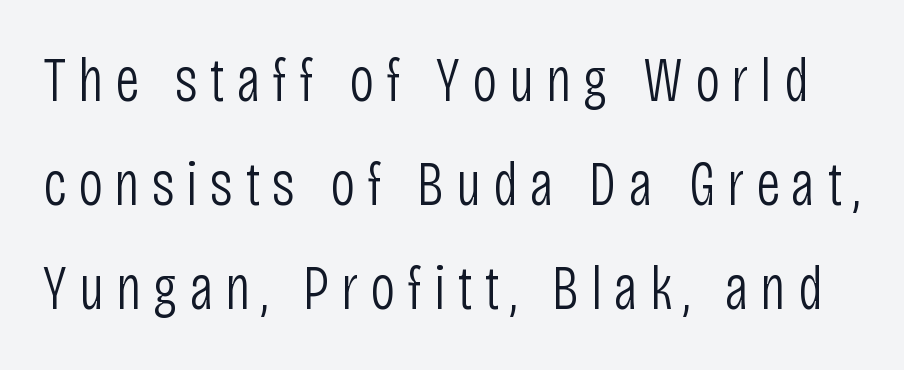
A sans-serif font was chosen for this passage. Posture: straight, roman, zero tilt. Does the leading feel generous? No, just average. A bare baseline throughout the passage. Character widths vary here, with narrow letters taking less room than wide ones. Compared with a typical body face, this is equally light or lighter still.
